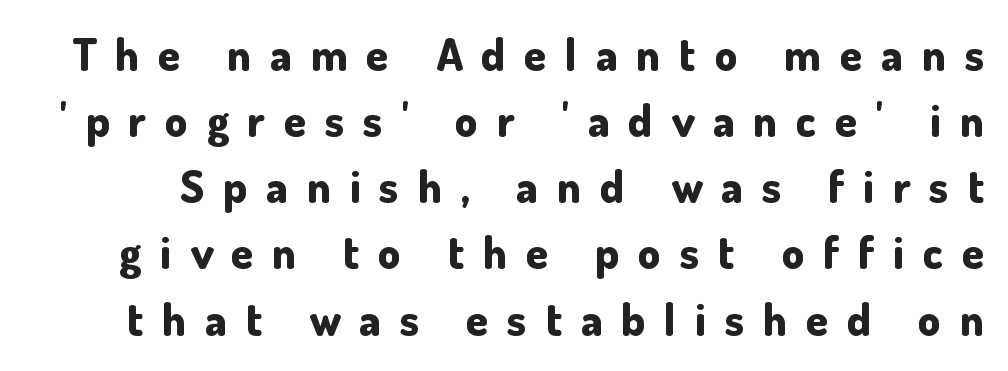
The image shows 45 px bold sans-serif type, upright; set normal line spacing (1.47x), unusually wide letter spacing (+0.42 em), not underlined; low stroke contrast and a small x-height.
